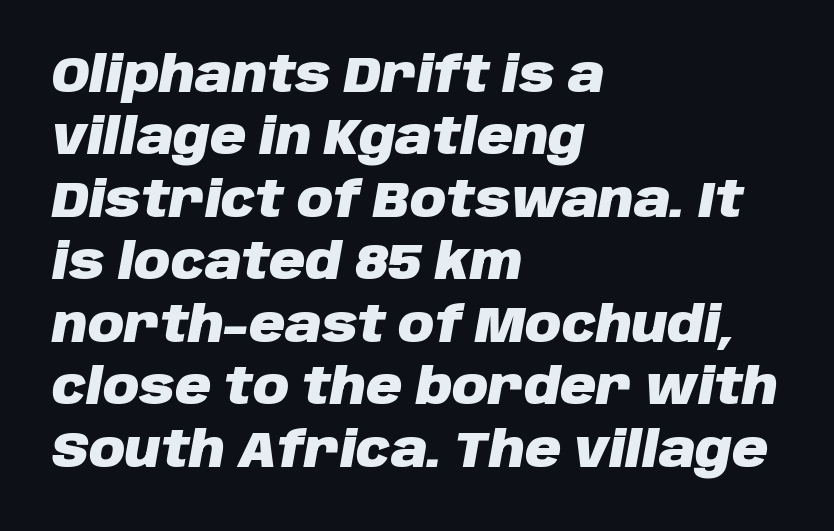
Q: Is the text bold? A: Yes.
Q: Is the text italic (slanted)? A: Yes, it leans right by about 10 degrees.
Q: Is the text underlined? A: No.
Q: How is the paragraph aligned? A: Left-aligned.
Q: Is the spacing between letters normal or unusually wide? A: Normal.
Q: Is the spacing between lines tight, normal or loose? A: Normal.
Q: Width (condensed, normal, or wide)? A: Normal.
Q: Stroke contrast? A: Low.
Q: x-height? A: Large.
Q: Monospaced? A: No.
